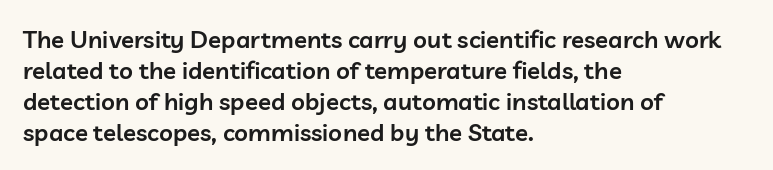
The image shows 24 px text type, upright; set left-aligned, normal line spacing (1.29x), normal letter spacing, not underlined.
